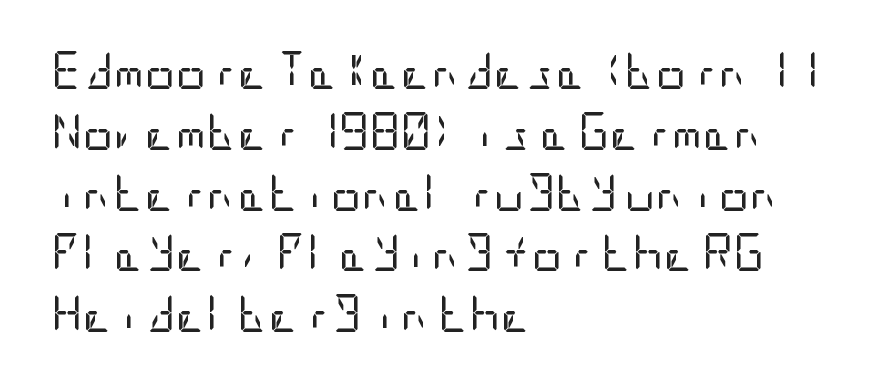
Q: Is the text bold? A: No.
Q: Is the text italic (slanted)? A: No, it is upright.
Q: Is the typeface a serif or a sans-serif typeface? A: Sans-serif.
Q: Is the text underlined? A: No.
Q: How is the paragraph aligned? A: Left-aligned.
Q: Is the spacing between letters normal or unusually wide? A: Normal.
Q: Is the spacing between lines tight, normal or loose? A: Normal.
Q: Width (condensed, normal, or wide)? A: Condensed.
Q: Stroke contrast? A: Low.
Q: x-height? A: Large.
